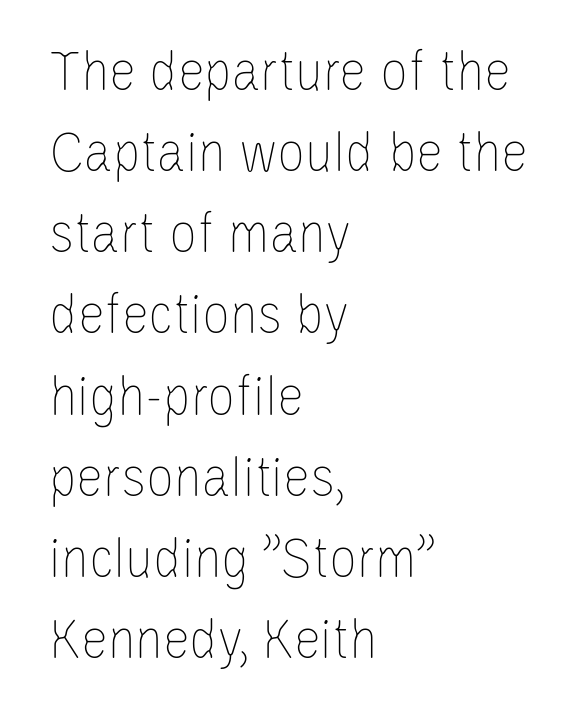
The image shows 61 px thin, condensed type, upright; set left-aligned, normal line spacing (1.33x), normal letter spacing, not underlined; low stroke contrast and a large x-height.
